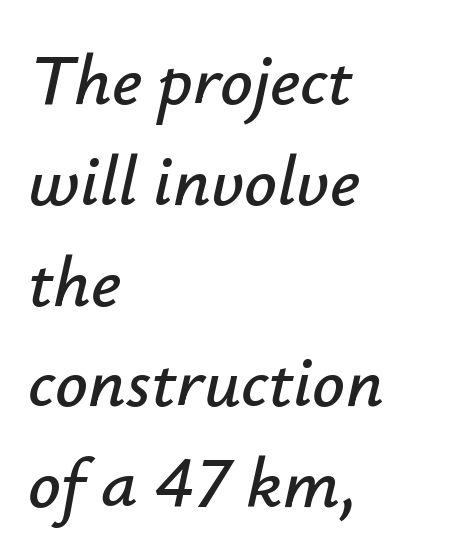
Unmarked baselines from the first word to the last. Reading down the block, your eye returns to a fixed left position each line. The passage shown is typed in a proportional face where columns would drift. The lines sit at an ordinary, default distance from one another.
